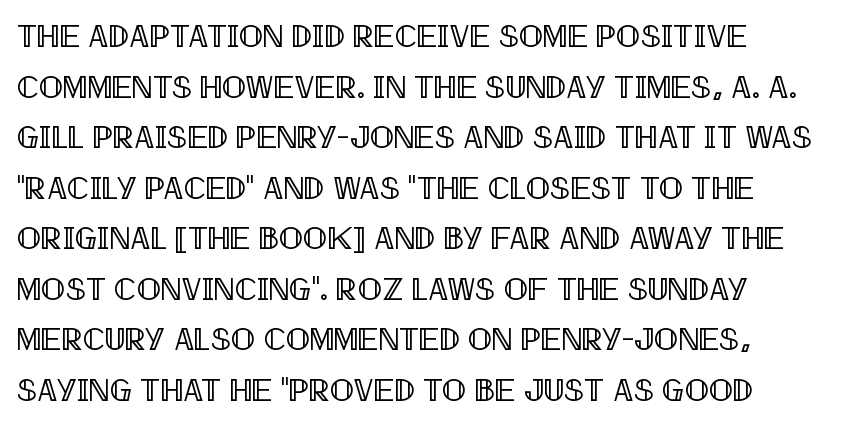
{"italic": "no", "width": "condensed", "x_height": "large", "monospaced": "no", "underline": "no", "align": "left", "line_spacing": "normal", "line_spacing_ratio": 1.58, "letter_spacing": "normal", "letter_spacing_em": 0.0, "glyph_px": 32}
